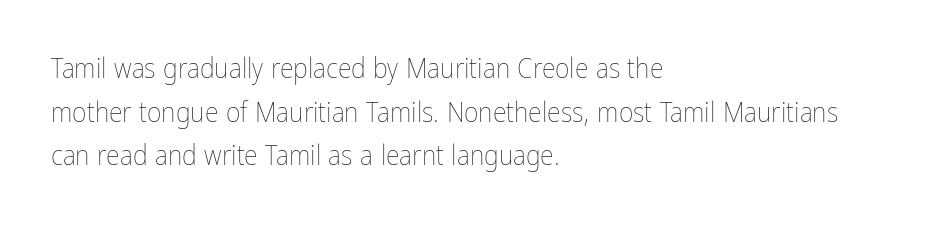
A classic flush-left, rag-right setting is used for this passage. Italic: no, the glyphs are upright roman. The face used here is proportionally spaced, like ordinary book or web type. Any mark beneath the type? The region is blank. Weight: in the light-to-regular range.
